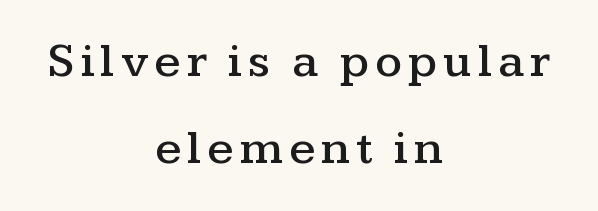
Are there feet on the stems? There are — it's a serif. Neither beginnings nor endings align; midpoints do. Clear beneath every line of the passage. Character widths vary here, with narrow letters taking less room than wide ones. Designer's note — italics off, roman on.
